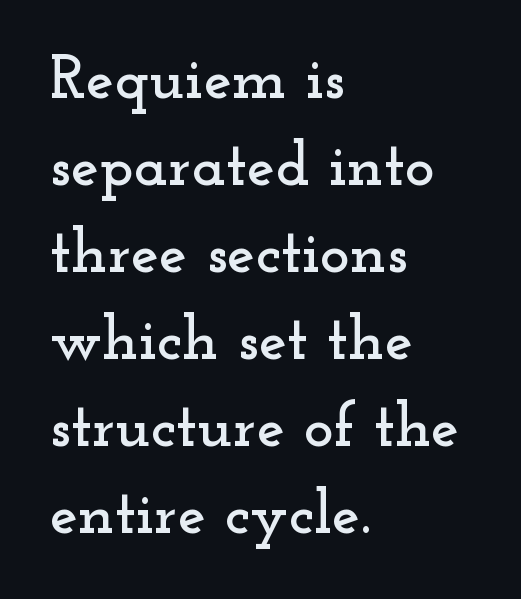
{"serif": "yes", "italic": "no", "width": "wide", "stroke_contrast": "low", "x_height": "small", "monospaced": "no", "underline": "no", "align": "left", "line_spacing": "normal", "line_spacing_ratio": 1.38, "letter_spacing": "normal", "letter_spacing_em": 0.0, "glyph_px": 63}
